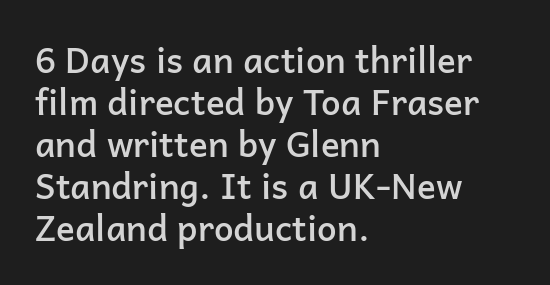
{"serif": "no", "italic": "no", "bold": "semi", "weight": "semibold", "width": "normal", "stroke_contrast": "low", "x_height": "medium", "monospaced": "no", "underline": "no", "align": "left", "line_spacing_ratio": 1.2, "letter_spacing": "normal", "letter_spacing_em": 0.0, "glyph_px": 35}
